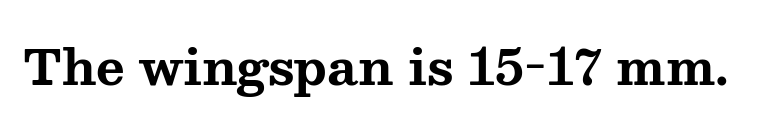
The image shows 49 px bold, wide serif type, upright; set normal letter spacing, not underlined; medium stroke contrast and a medium x-height.
